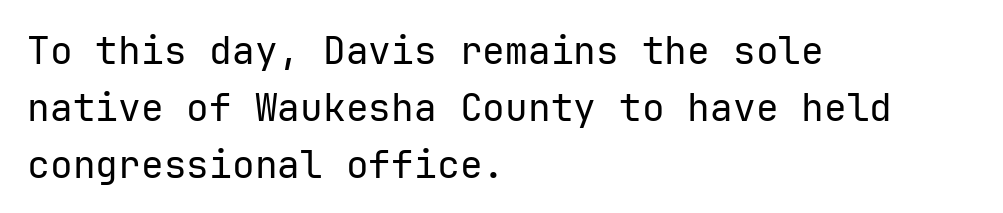
What kind of face is this? One without serifs — a sans. Bold? No — there's no thickening of the strokes. A typesetter would mark this as roman, not italic. Observe the ordinary spacing: letters are neighbours, not strangers. Reading down the block, your eye returns to a fixed left position each line. The baseline area is clear.
